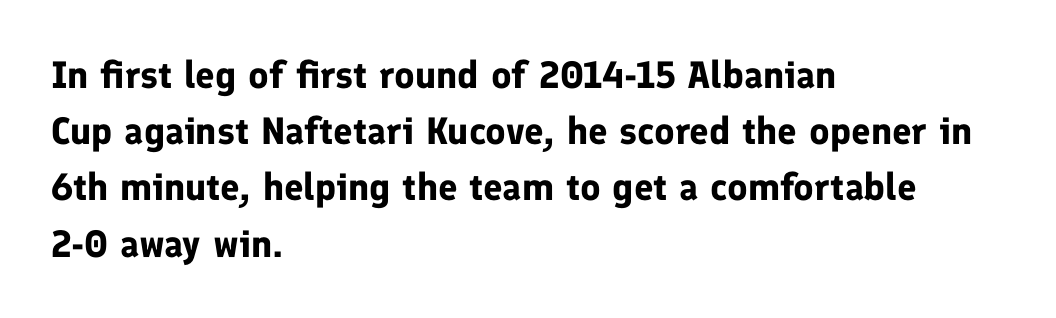
The image shows 38 px bold sans-serif type, upright; set left-aligned, normal line spacing (1.48x), normal letter spacing, not underlined; low stroke contrast and a medium x-height.
